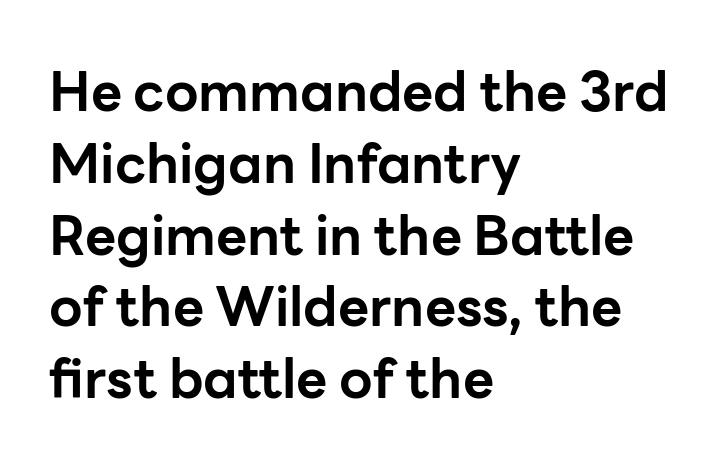
The image shows 54 px bold sans-serif type, upright; set left-aligned, normal line spacing (1.33x), normal letter spacing, not underlined; low stroke contrast and a medium x-height.
